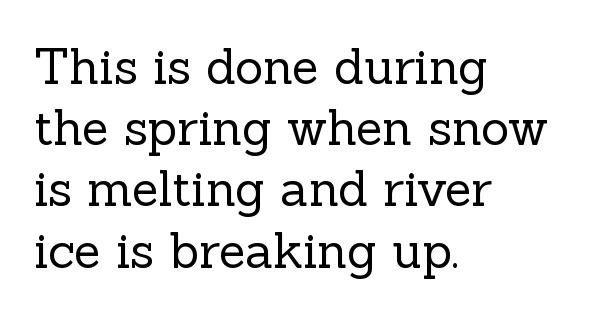
Q: Is the text bold? A: No.
Q: Is the text italic (slanted)? A: No, it is upright.
Q: Is the typeface a serif or a sans-serif typeface? A: Serif.
Q: Is the text underlined? A: No.
Q: How is the paragraph aligned? A: Left-aligned.
Q: Is the spacing between letters normal or unusually wide? A: Normal.
Q: Is the spacing between lines tight, normal or loose? A: Normal.
Q: Width (condensed, normal, or wide)? A: Normal.
Q: x-height? A: Medium.
Q: Monospaced? A: No.
